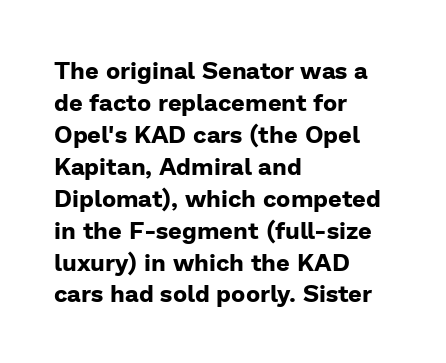
How are the letters spaced? Ordinarily, with no added tracking. Left-aligned paragraph, ragged on the right. The rows are spaced the way most documents space them. The glyphs are unaccompanied by any horizontal stroke below them. Weight check: bold — yes, fully. Ordinary non-slanted type is in use.
